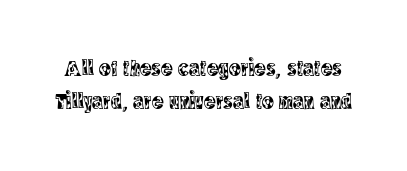
The image shows 22 px text type, upright; set normal line spacing (1.5x), normal letter spacing, not underlined.
